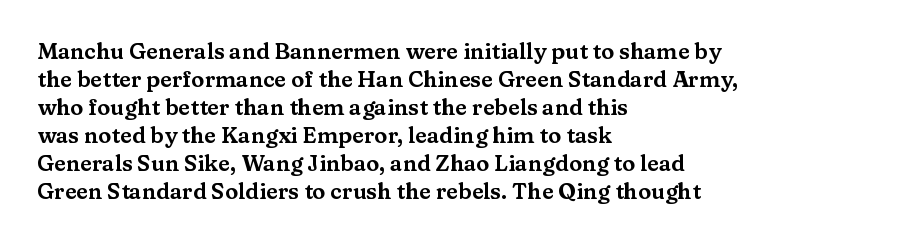
The image shows 22 px text type, upright; set left-aligned, normal line spacing (1.27x), normal letter spacing, not underlined.
